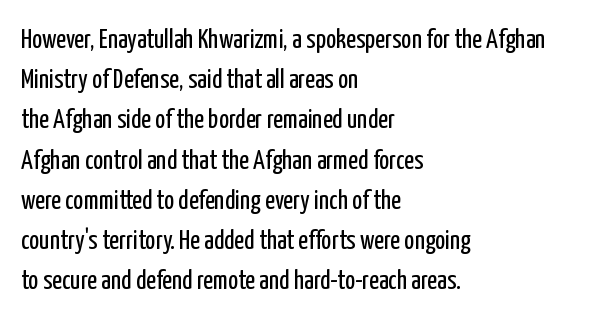
{"italic": "no", "bold": "no", "underline": "no", "align": "left", "line_spacing": "normal", "line_spacing_ratio": 1.49, "letter_spacing": "normal", "letter_spacing_em": 0.0, "glyph_px": 27}
